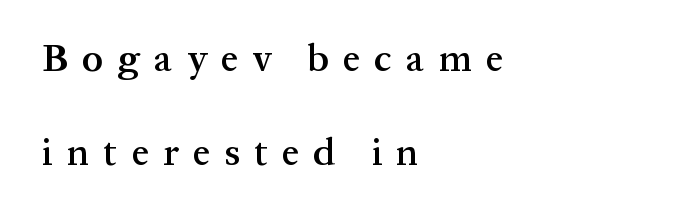
Q: Is the text bold? A: Semi-bold.
Q: Is the text italic (slanted)? A: No, it is upright.
Q: Is the typeface a serif or a sans-serif typeface? A: Serif.
Q: Is the text underlined? A: No.
Q: How is the paragraph aligned? A: Left-aligned.
Q: Is the spacing between letters normal or unusually wide? A: Unusually wide.
Q: Is the spacing between lines tight, normal or loose? A: Loose.
Q: Width (condensed, normal, or wide)? A: Normal.
Q: Stroke contrast? A: Medium.
Q: x-height? A: Medium.
Q: Monospaced? A: No.
